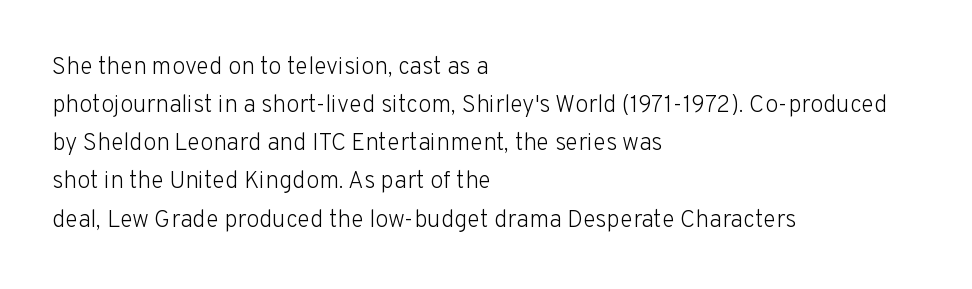
{"italic": "no", "bold": "no", "underline": "no", "align": "left", "line_spacing": "normal", "line_spacing_ratio": 1.59, "letter_spacing": "normal", "letter_spacing_em": 0.0, "glyph_px": 24}
